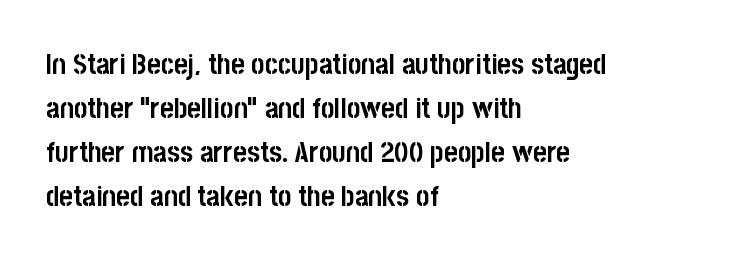
Q: Is the text bold? A: Yes.
Q: Is the text italic (slanted)? A: No, it is upright.
Q: Is the typeface a serif or a sans-serif typeface? A: Sans-serif.
Q: Is the text underlined? A: No.
Q: How is the paragraph aligned? A: Left-aligned.
Q: Is the spacing between letters normal or unusually wide? A: Normal.
Q: Is the spacing between lines tight, normal or loose? A: Normal.
Q: Width (condensed, normal, or wide)? A: Condensed.
Q: Stroke contrast? A: Low.
Q: x-height? A: Large.
Q: Monospaced? A: No.
